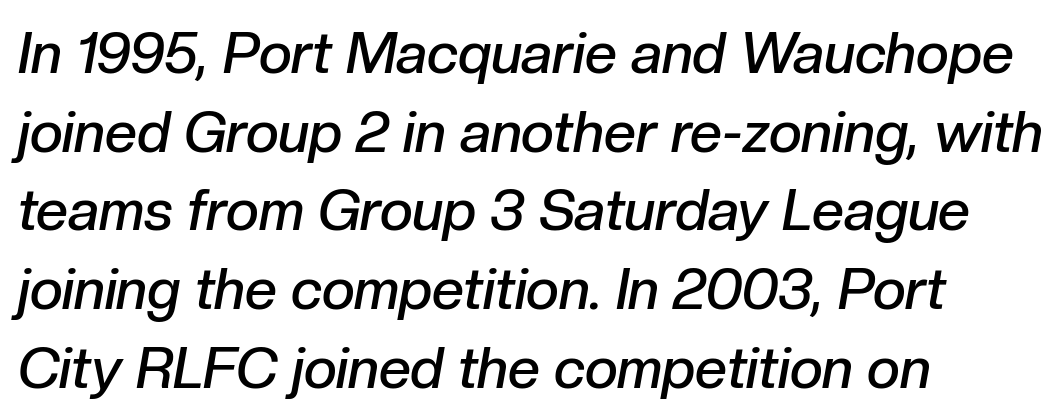
Q: Is the text bold? A: Semi-bold.
Q: Is the text italic (slanted)? A: Yes, it leans right by about 10 degrees.
Q: Is the text underlined? A: No.
Q: How is the paragraph aligned? A: Left-aligned.
Q: Is the spacing between letters normal or unusually wide? A: Normal.
Q: Is the spacing between lines tight, normal or loose? A: Normal.
Q: Width (condensed, normal, or wide)? A: Normal.
Q: Stroke contrast? A: Low.
Q: x-height? A: Medium.
Q: Monospaced? A: No.
